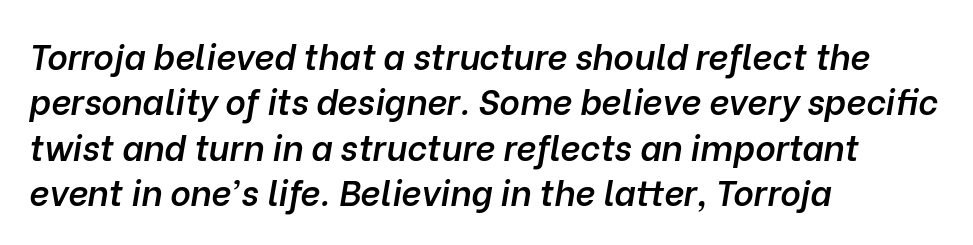
{"italic": "yes", "lean": "right", "slant_degrees": 10, "bold": "semi", "weight": "semibold", "width": "normal", "stroke_contrast": "low", "x_height": "medium", "monospaced": "no", "underline": "no", "align": "left", "line_spacing": "normal", "line_spacing_ratio": 1.3, "letter_spacing": "normal", "letter_spacing_em": 0.0, "glyph_px": 35}
